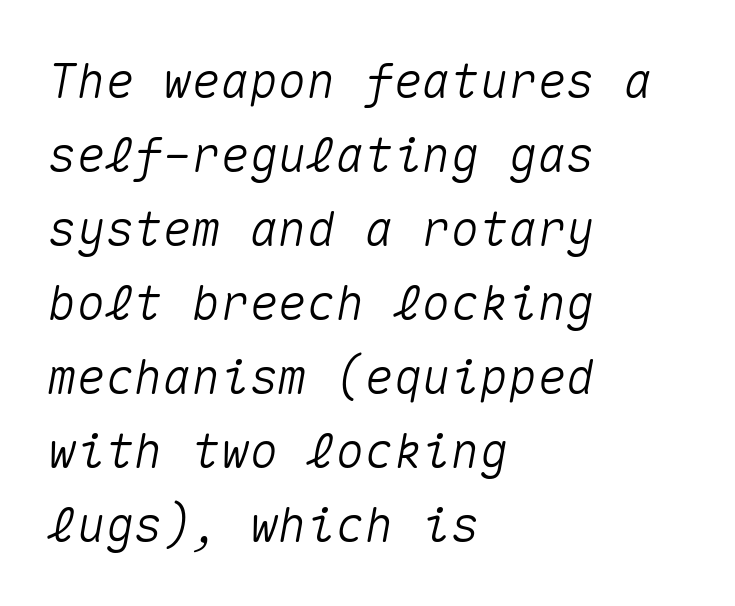
This sample has the even, mechanical cadence of fixed-width lettering. Observe the ordinary spacing: letters are neighbours, not strangers. All the whitespace from short lines collects on the right. Descenders are the only things crossing below the line. If you measured baseline to baseline, you'd find a middling distance. The letters are slanted; this is an italic face.
